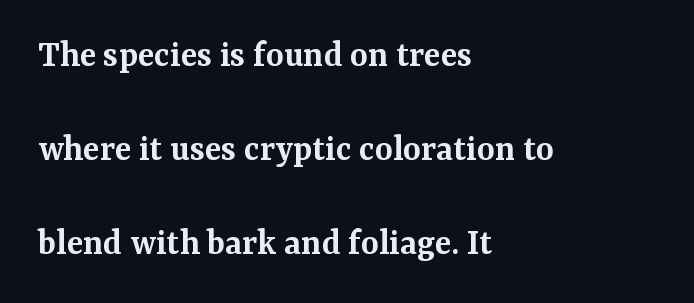
{"serif": "yes", "italic": "no", "bold": "semi", "weight": "semibold", "width": "normal", "stroke_contrast": "medium", "x_height": "medium", "monospaced": "no", "underline": "no", "align": "left", "line_spacing": "loose", "line_spacing_ratio": 2.47, "letter_spacing": "normal", "letter_spacing_em": 0.0, "glyph_px": 38}
